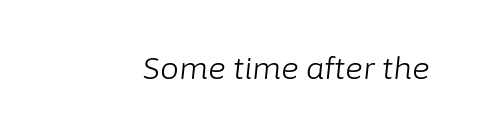
Q: Is the text bold? A: No.
Q: Is the text italic (slanted)? A: Yes, it leans right by about 6 degrees.
Q: Is the text underlined? A: No.
Q: Is the spacing between letters normal or unusually wide? A: Normal.
Q: Width (condensed, normal, or wide)? A: Normal.
Q: Stroke contrast? A: Low.
Q: x-height? A: Medium.
Q: Monospaced? A: No.
